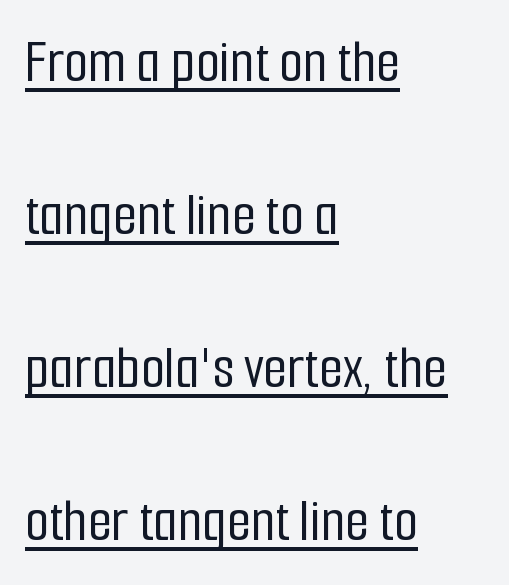
The image shows 62 px condensed sans-serif type, upright; set left-aligned, loose line spacing (2.47x), normal letter spacing, underlined; low stroke contrast and a medium x-height.
